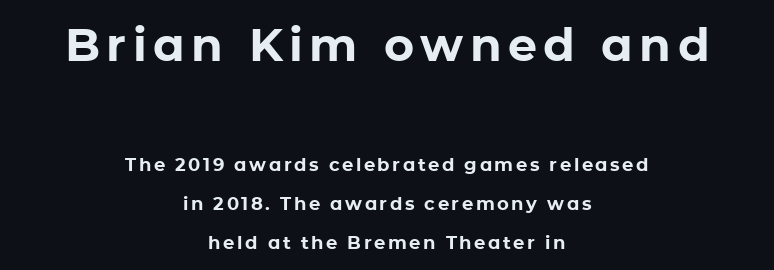
Serifs: no, the terminals of the letterforms are clean. Large over small — that's the arrangement of the two blocks here. Its strokes are broad and dark, the hallmark of bold type. The rendering positions every line midway between the sides. Check the space under the baseline: it is left empty.
